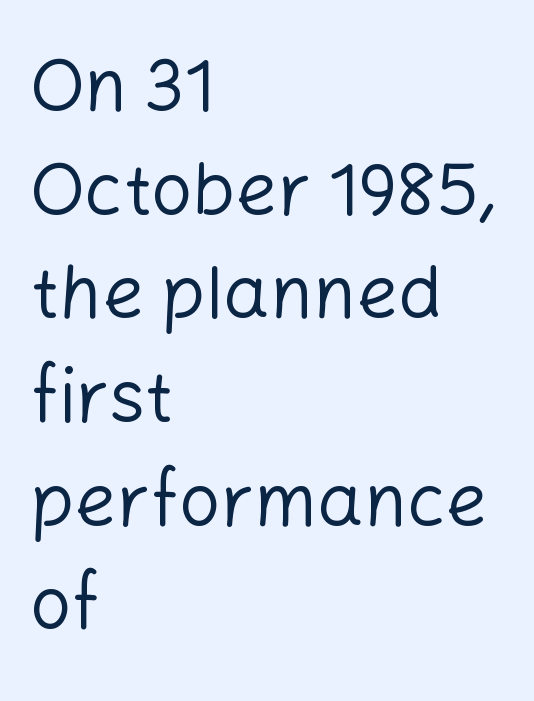
Q: Is the text bold? A: No.
Q: Is the text italic (slanted)? A: No, it is upright.
Q: Is the typeface a serif or a sans-serif typeface? A: Sans-serif.
Q: Is the text underlined? A: No.
Q: How is the paragraph aligned? A: Left-aligned.
Q: Is the spacing between letters normal or unusually wide? A: Normal.
Q: Is the spacing between lines tight, normal or loose? A: Normal.
Q: Width (condensed, normal, or wide)? A: Normal.
Q: Stroke contrast? A: Low.
Q: x-height? A: Medium.
Q: Monospaced? A: No.
